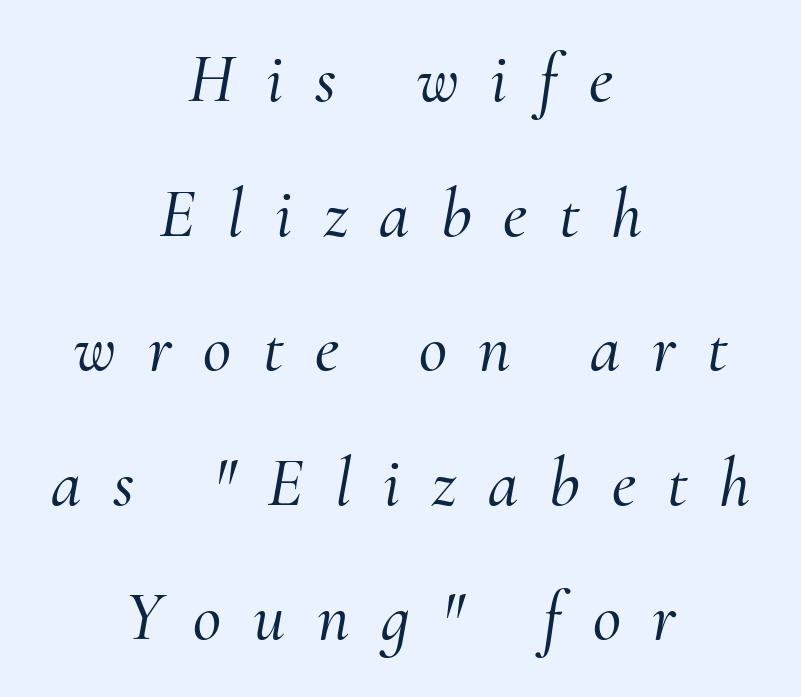
Q: Is the text italic (slanted)? A: Yes, it leans right by about 10 degrees.
Q: Is the typeface a serif or a sans-serif typeface? A: Serif.
Q: Is the text underlined? A: No.
Q: How is the paragraph aligned? A: Centered.
Q: Is the spacing between letters normal or unusually wide? A: Unusually wide.
Q: Is the spacing between lines tight, normal or loose? A: Loose.
Q: Width (condensed, normal, or wide)? A: Normal.
Q: Stroke contrast? A: Medium.
Q: x-height? A: Small.
Q: Monospaced? A: No.
